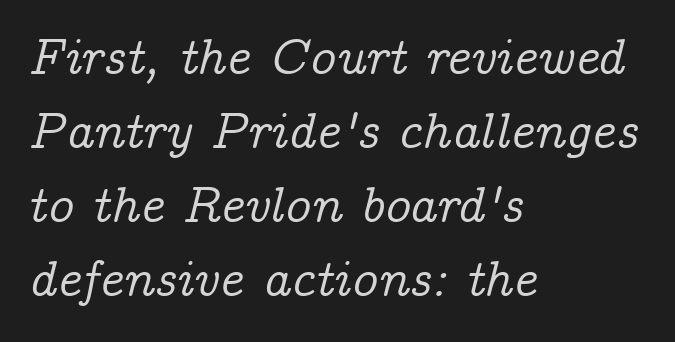
The image shows 51 px serif type, italic (leaning right); set left-aligned, normal line spacing (1.45x), normal letter spacing, not underlined; low stroke contrast and a medium x-height.
